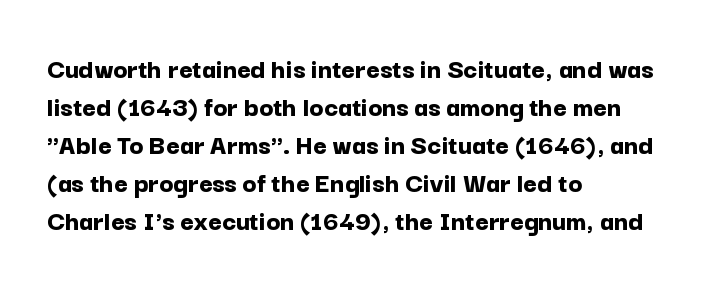
Q: Is the text bold? A: Yes.
Q: Is the text italic (slanted)? A: No, it is upright.
Q: Is the typeface a serif or a sans-serif typeface? A: Sans-serif.
Q: Is the text underlined? A: No.
Q: How is the paragraph aligned? A: Left-aligned.
Q: Is the spacing between letters normal or unusually wide? A: Normal.
Q: Is the spacing between lines tight, normal or loose? A: Normal.
Q: Width (condensed, normal, or wide)? A: Normal.
Q: Stroke contrast? A: Low.
Q: x-height? A: Medium.
Q: Monospaced? A: No.
